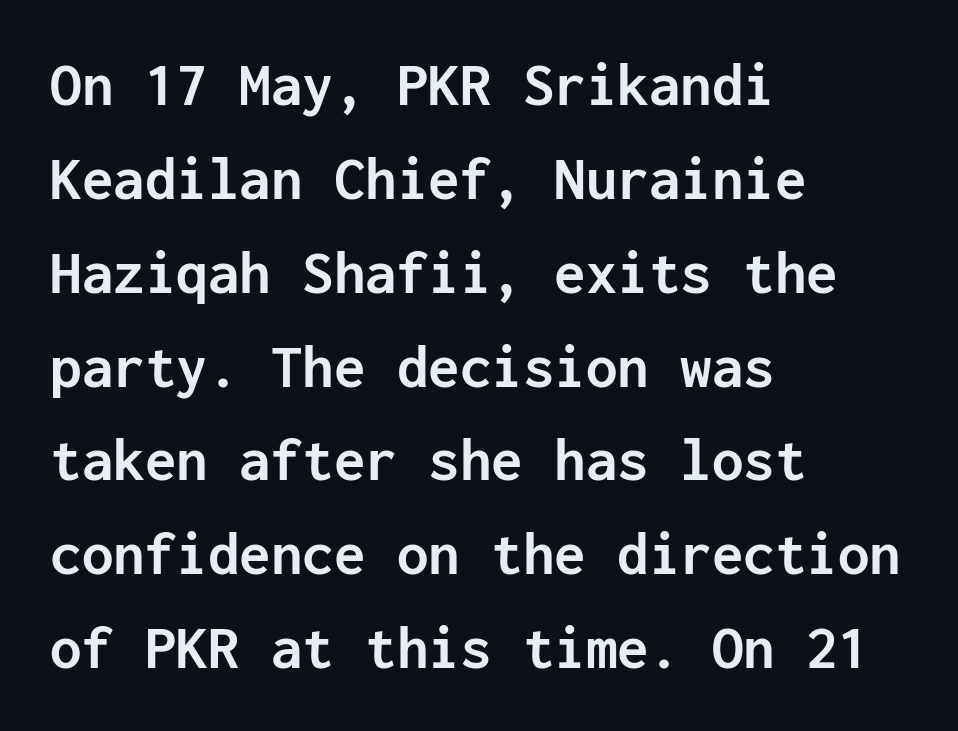
The image shows 63 px semibold sans-serif type, upright, monospaced; set left-aligned, normal line spacing (1.49x), normal letter spacing, not underlined; low stroke contrast and a medium x-height.
